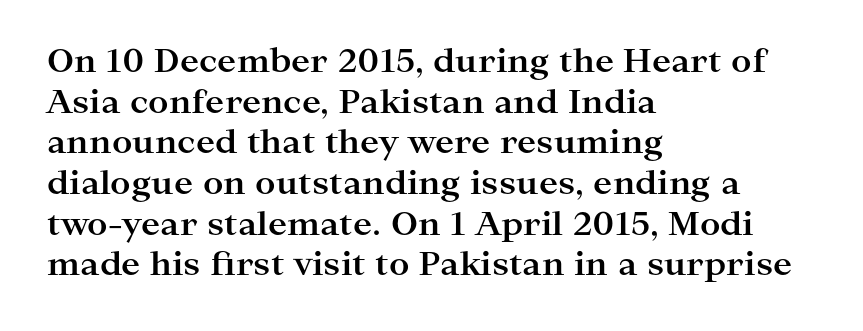
The image shows 32 px bold, wide serif type, upright; set left-aligned, normal line spacing (1.27x), normal letter spacing, not underlined; high stroke contrast and a medium x-height.
